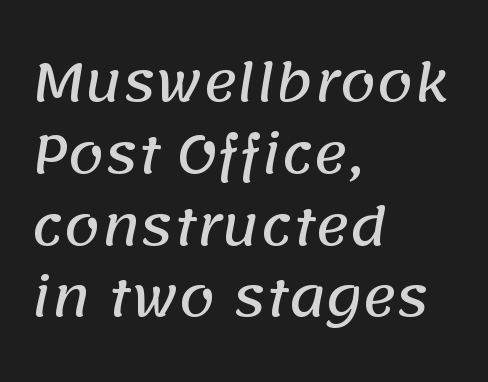
The image shows 52 px sans-serif type; set left-aligned, normal line spacing (1.38x), normal letter spacing, not underlined; low stroke contrast and a large x-height.
